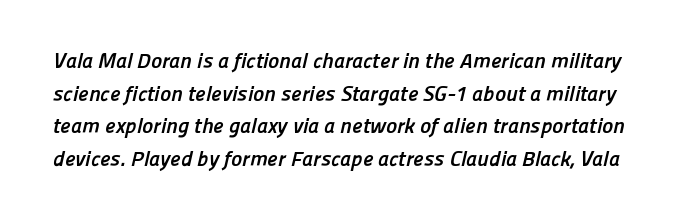
The image shows 21 px bold type; set normal line spacing (1.55x), normal letter spacing, not underlined.
